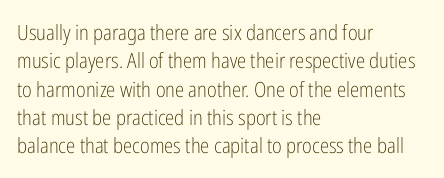
The image shows 21 px text type, upright; set left-aligned, normal line spacing (1.35x), normal letter spacing, not underlined.
